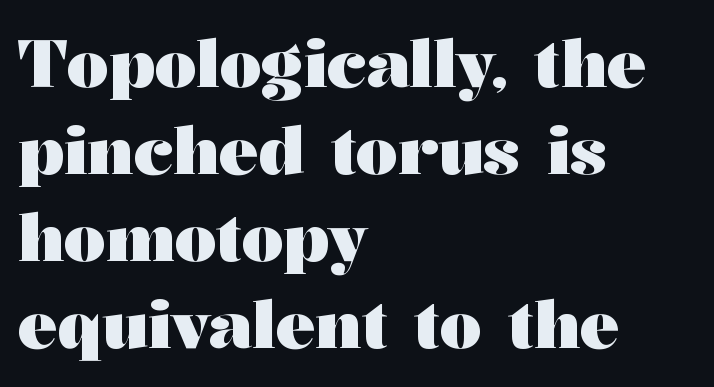
{"serif": "yes", "italic": "no", "bold": "yes", "weight": "heavy", "width": "wide", "stroke_contrast": "medium", "x_height": "medium", "monospaced": "no", "underline": "no", "align": "left", "line_spacing": "normal", "line_spacing_ratio": 1.32, "letter_spacing": "normal", "letter_spacing_em": 0.0, "glyph_px": 66}
